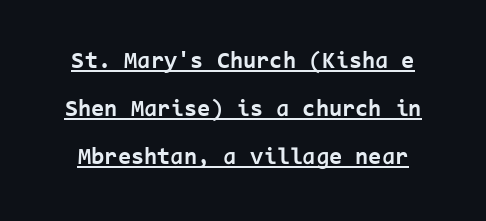
The rendering uses a large line-height, opening up the rows. Characters follow at the spacing the type designer built in. The rendering uses the underline text-decoration. Posture: upright roman. Students, this is bold: see how much ink each stroke carries.
